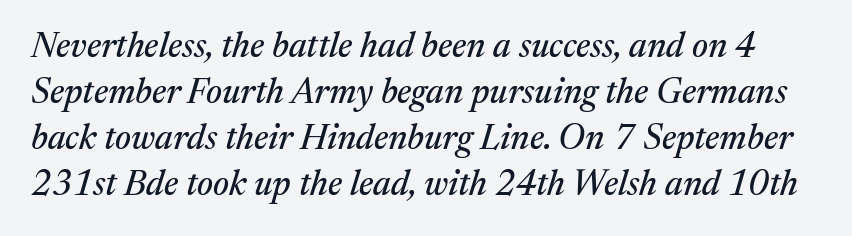
{"serif": "yes", "italic": "yes", "lean": "right", "slant_degrees": 17, "width": "normal", "stroke_contrast": "medium", "x_height": "medium", "monospaced": "no", "underline": "no", "line_spacing": "normal", "line_spacing_ratio": 1.31, "letter_spacing": "normal", "letter_spacing_em": 0.0, "glyph_px": 35}
